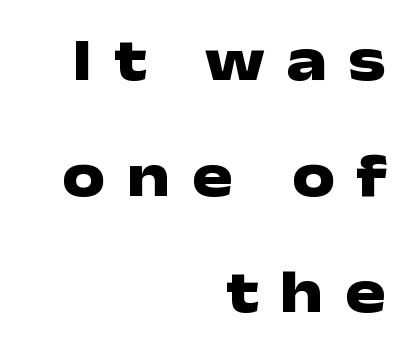
Q: Is the text bold? A: Yes.
Q: Is the text italic (slanted)? A: No, it is upright.
Q: Is the typeface a serif or a sans-serif typeface? A: Sans-serif.
Q: Is the text underlined? A: No.
Q: How is the paragraph aligned? A: Right-aligned.
Q: Is the spacing between letters normal or unusually wide? A: Unusually wide.
Q: Is the spacing between lines tight, normal or loose? A: Loose.
Q: Width (condensed, normal, or wide)? A: Wide.
Q: Stroke contrast? A: Low.
Q: x-height? A: Medium.
Q: Monospaced? A: No.
